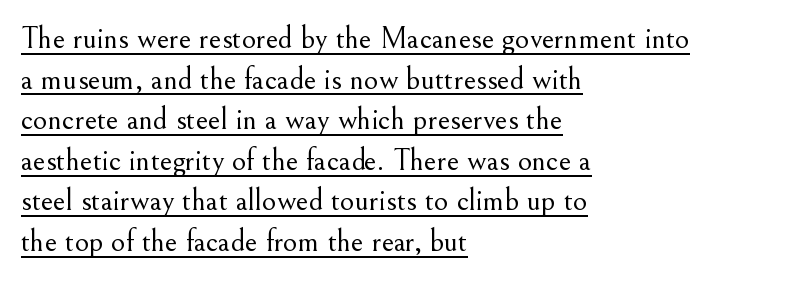
The image shows 31 px light serif type, upright; set left-aligned, normal line spacing (1.31x), normal letter spacing, underlined; medium stroke contrast and a small x-height.
